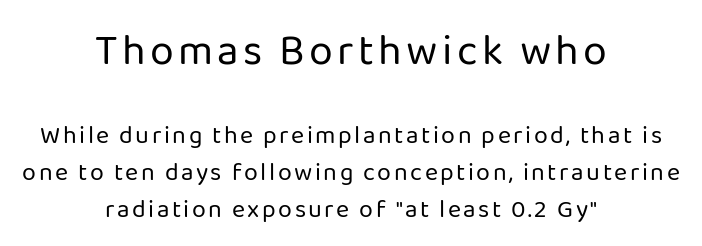
Q: Is the text bold? A: No.
Q: Is the text italic (slanted)? A: No, it is upright.
Q: Is the typeface a serif or a sans-serif typeface? A: Sans-serif.
Q: Is the text underlined? A: No.
Q: How is the paragraph aligned? A: Centered.
Q: Is the spacing between lines tight, normal or loose? A: Normal.
Q: Which block of text is set in a larger size, the first (top) or the second (bottom)? A: The first (top) one.
Q: Width (condensed, normal, or wide)? A: Normal.
Q: Stroke contrast? A: Low.
Q: x-height? A: Medium.
Q: Monospaced? A: No.
